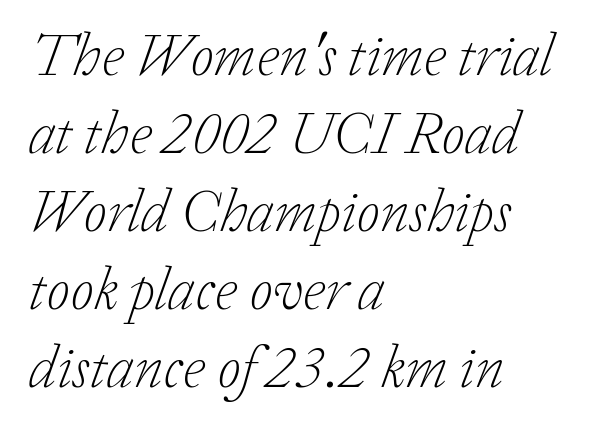
{"serif": "yes", "italic": "yes", "lean": "right", "slant_degrees": 20, "bold": "no", "weight": "light", "width": "normal", "stroke_contrast": "low", "x_height": "medium", "monospaced": "no", "underline": "no", "align": "left", "line_spacing": "normal", "line_spacing_ratio": 1.3, "letter_spacing": "normal", "letter_spacing_em": 0.0, "glyph_px": 60}
